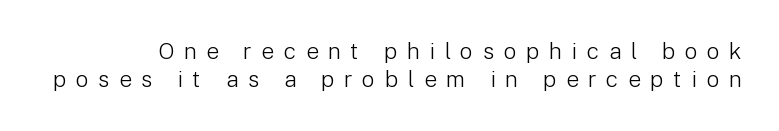
Q: Is the text bold? A: No.
Q: Is the text italic (slanted)? A: No, it is upright.
Q: Is the text underlined? A: No.
Q: Is the spacing between letters normal or unusually wide? A: Unusually wide.
